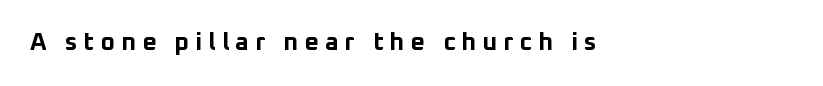
The image shows 25 px bold type, upright; set left-aligned, unusually wide letter spacing (+0.24 em), not underlined.
